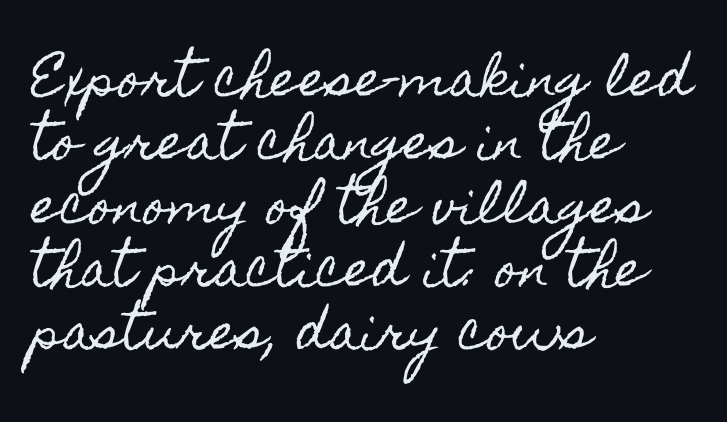
Line beginnings align vertically; line endings do not. The specimen omits any rule beneath the text block's lines. These lines are rendered in a variable-pitch font. Nothing unusual about the tracking: characters are spaced as the font intends.
